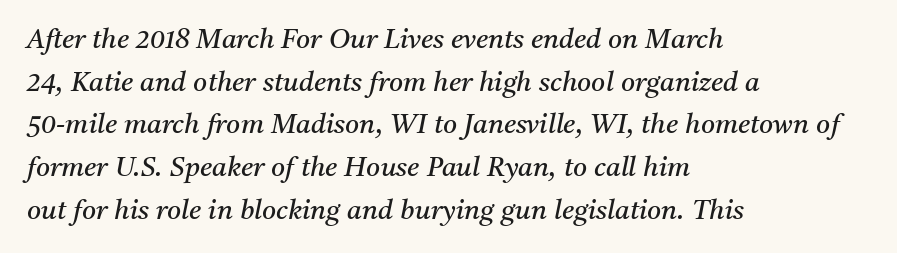
The line-height multiplier appears to be the usual default. Italic: yes, the glyphs are oblique. Stems here are at most as thick as an everyday book face. Layout note: lines flush left. Lines of text with bare space underneath. A typesetter would call this zero additional tracking.
